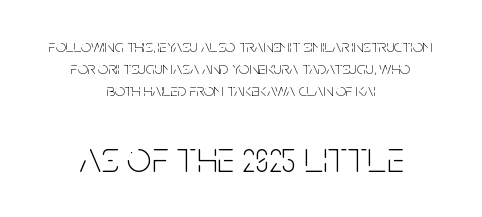
{"serif": "no", "italic": "no", "bold": "no", "weight": "thin", "width": "condensed", "stroke_contrast": "low", "x_height": "large", "monospaced": "no", "underline": "no", "align": "center", "line_spacing_ratio": 1.21, "letter_spacing": "normal", "letter_spacing_em": 0.0, "larger_block": "second", "size_ratio": 2.44, "glyph_px": 44}
